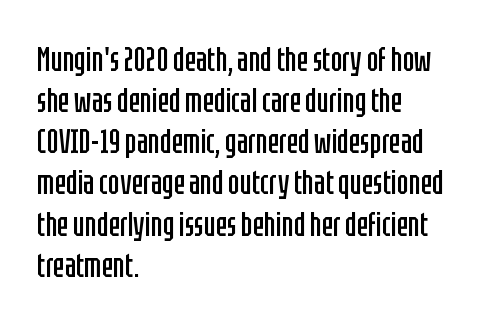
The image shows 34 px regular-weight, condensed sans-serif type, upright; set left-aligned, line spacing 1.21x, normal letter spacing, not underlined; low stroke contrast and a large x-height.
